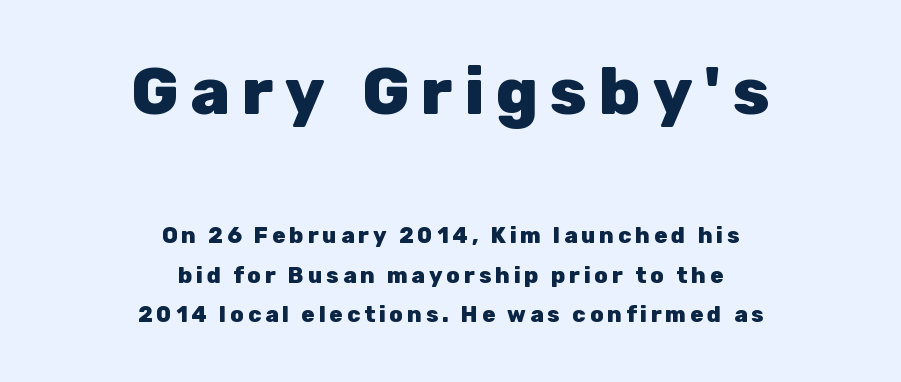
{"serif": "no", "italic": "no", "bold": "yes", "weight": "heavy", "width": "normal", "stroke_contrast": "low", "x_height": "medium", "monospaced": "no", "underline": "no", "align": "center", "line_spacing_ratio": 1.8, "larger_block": "first", "size_ratio": 2.95, "glyph_px": 65}
